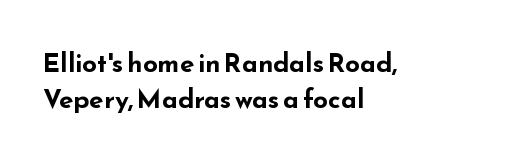
Q: Is the text bold? A: Yes.
Q: Is the text italic (slanted)? A: No, it is upright.
Q: Is the text underlined? A: No.
Q: How is the paragraph aligned? A: Left-aligned.
Q: Is the spacing between letters normal or unusually wide? A: Normal.
Q: Is the spacing between lines tight, normal or loose? A: Normal.
